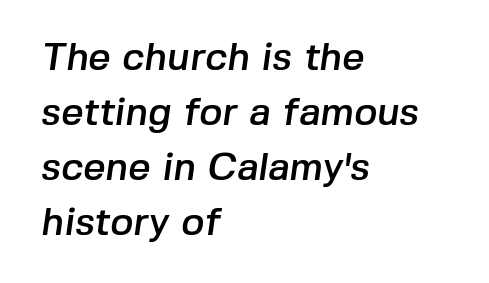
{"serif": "no", "width": "normal", "stroke_contrast": "low", "x_height": "medium", "monospaced": "no", "underline": "no", "align": "left", "line_spacing": "normal", "line_spacing_ratio": 1.41, "letter_spacing": "normal", "letter_spacing_em": 0.0, "glyph_px": 39}
